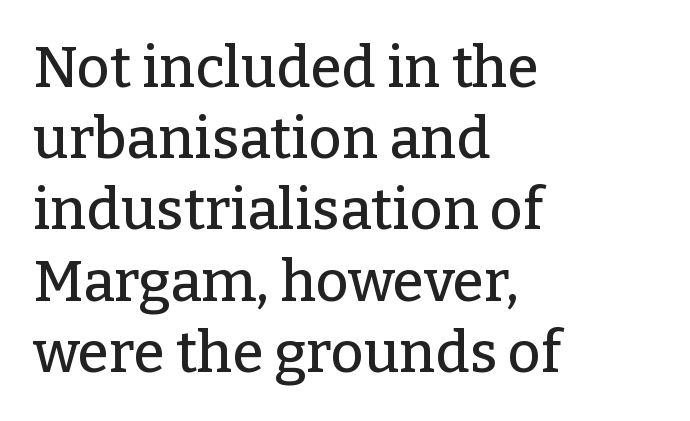
Every row of glyphs begins at an identical x-position on the left. This sample keeps an unexceptional amount of space between lines. These lines are rendered in a variable-pitch font. Every character sits straight up, as roman type does.
